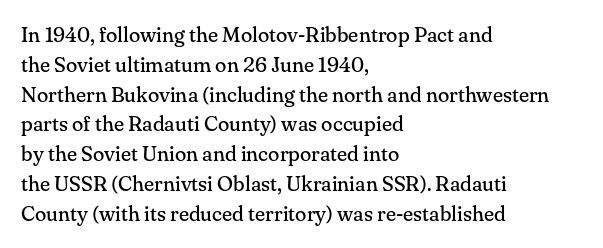
Q: Is the text bold? A: No.
Q: Is the text italic (slanted)? A: No, it is upright.
Q: Is the text underlined? A: No.
Q: How is the paragraph aligned? A: Left-aligned.
Q: Is the spacing between letters normal or unusually wide? A: Normal.
Q: Is the spacing between lines tight, normal or loose? A: Normal.
